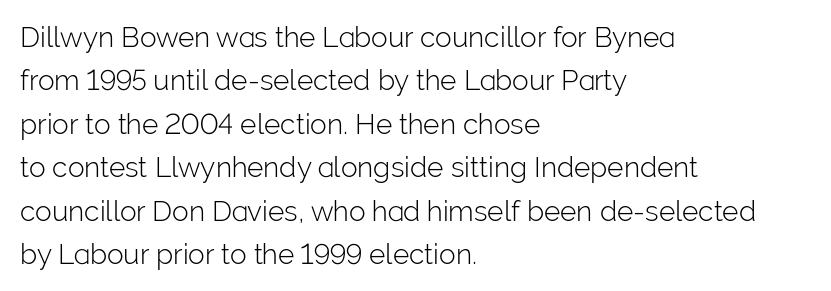
Q: Is the text bold? A: No.
Q: Is the text italic (slanted)? A: No, it is upright.
Q: Is the typeface a serif or a sans-serif typeface? A: Sans-serif.
Q: Is the text underlined? A: No.
Q: How is the paragraph aligned? A: Left-aligned.
Q: Is the spacing between letters normal or unusually wide? A: Normal.
Q: Is the spacing between lines tight, normal or loose? A: Normal.
Q: Width (condensed, normal, or wide)? A: Normal.
Q: Stroke contrast? A: Low.
Q: x-height? A: Medium.
Q: Monospaced? A: No.
